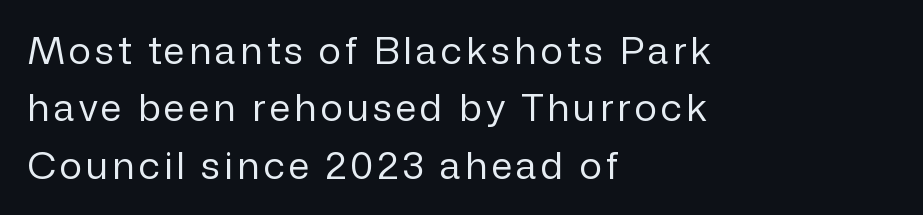
{"serif": "no", "italic": "no", "bold": "no", "weight": "regular", "width": "normal", "stroke_contrast": "low", "x_height": "medium", "monospaced": "no", "underline": "no", "align": "left", "line_spacing": "normal", "line_spacing_ratio": 1.51, "glyph_px": 38}
